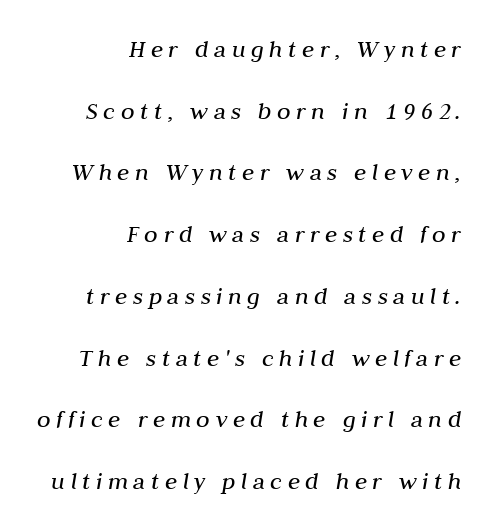
These glyphs show unthickened strokes, regular width or finer. In terms of letterspacing, this is a distinctly airy, spread setting. The ragged edge is on the left, which tells us the setting is flush right. Tall strokes in this sample are angled rather than plumb. Each new line begins a long way beneath the previous one. Check under the words: just untouched page.
